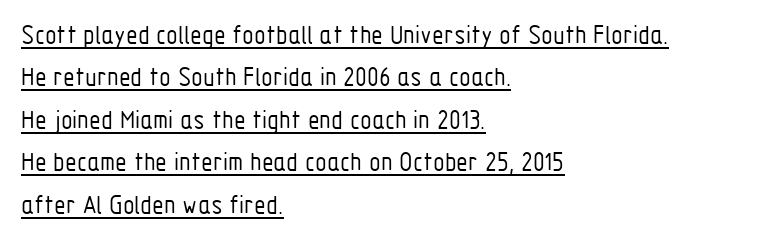
The image shows 27 px text type, upright; set left-aligned, normal line spacing (1.57x), normal letter spacing, underlined.
